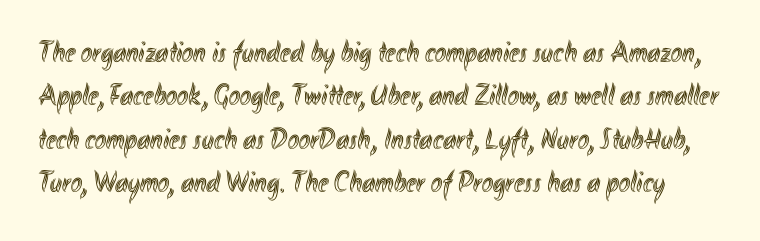
Q: Is the text italic (slanted)? A: Yes.
Q: Is the text underlined? A: No.
Q: Is the spacing between letters normal or unusually wide? A: Normal.
Q: Is the spacing between lines tight, normal or loose? A: Normal.
Q: Width (condensed, normal, or wide)? A: Condensed.
Q: x-height? A: Small.
Q: Monospaced? A: No.
